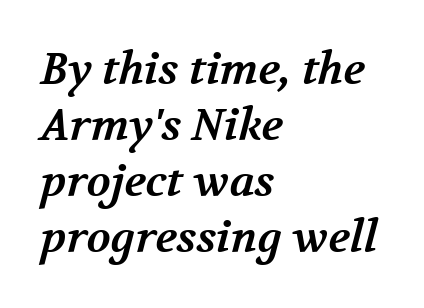
This block has exactly the height ordinary leading produces. The letters are bold, with thick, heavy strokes. Underlining? Definitely not there. These lines keep a tight, regular rhythm from letter to letter. A serif font was chosen for this passage. Every row of glyphs begins at an identical x-position on the left.
